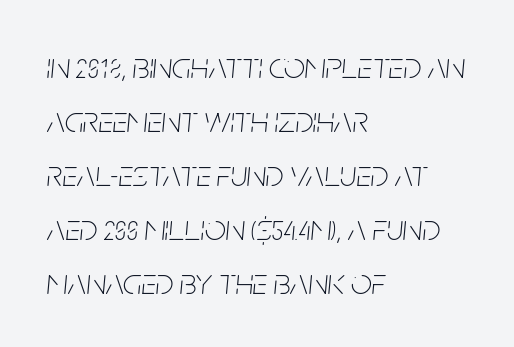
Q: Is the text bold? A: No.
Q: Is the text italic (slanted)? A: Yes, it leans right by about 5 degrees.
Q: Is the text underlined? A: No.
Q: How is the paragraph aligned? A: Left-aligned.
Q: Is the spacing between letters normal or unusually wide? A: Normal.
Q: Is the spacing between lines tight, normal or loose? A: Normal.
Q: Width (condensed, normal, or wide)? A: Condensed.
Q: Stroke contrast? A: Low.
Q: x-height? A: Large.
Q: Monospaced? A: No.
